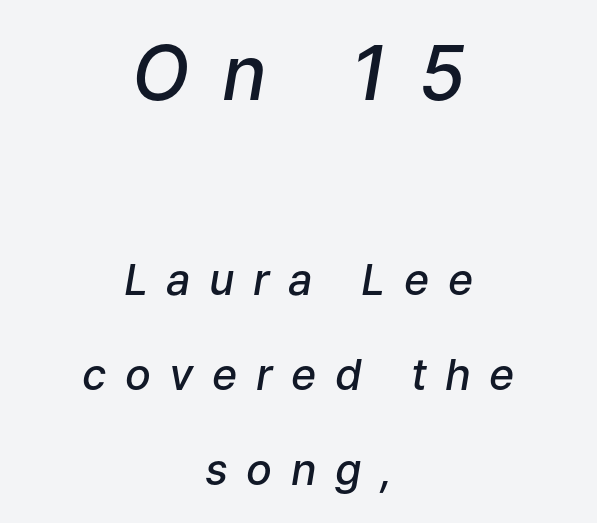
Q: Is the text bold? A: Semi-bold.
Q: Is the text italic (slanted)? A: Yes, it leans right by about 9 degrees.
Q: Is the text underlined? A: No.
Q: How is the paragraph aligned? A: Centered.
Q: Is the spacing between letters normal or unusually wide? A: Unusually wide.
Q: Is the spacing between lines tight, normal or loose? A: Loose.
Q: Which block of text is set in a larger size, the first (top) or the second (bottom)? A: The first (top) one.
Q: Width (condensed, normal, or wide)? A: Normal.
Q: Stroke contrast? A: Low.
Q: x-height? A: Medium.
Q: Monospaced? A: No.
